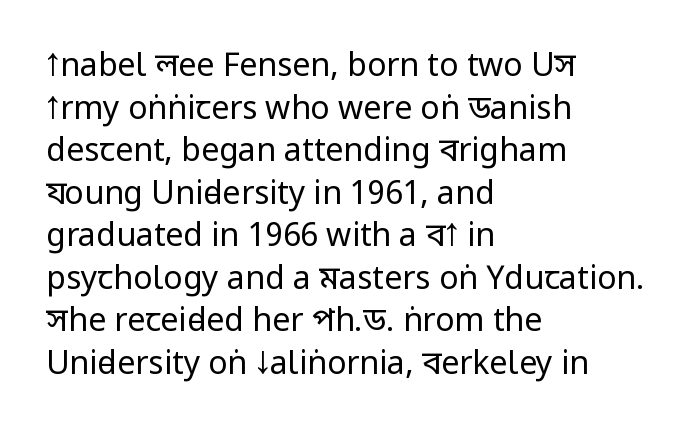
The rows are spaced the way most documents space them. These lines stack with their left ends in a neat column. The string is rendered with underlining switched off. A light-to-regular cut is what we see here. Quick note: not italic, upright.
